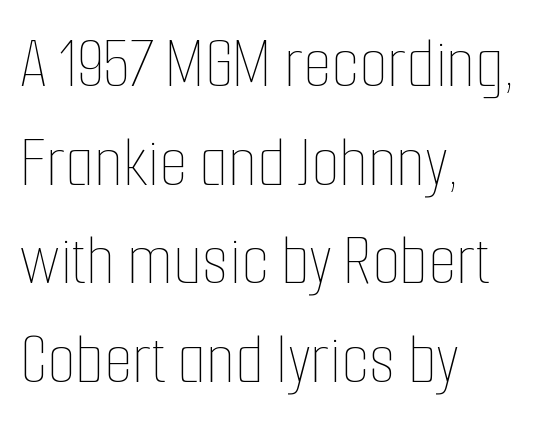
{"italic": "no", "bold": "no", "weight": "thin", "width": "condensed", "stroke_contrast": "low", "x_height": "medium", "monospaced": "no", "underline": "no", "align": "left", "line_spacing": "normal", "line_spacing_ratio": 1.35, "letter_spacing": "normal", "letter_spacing_em": 0.0, "glyph_px": 73}
